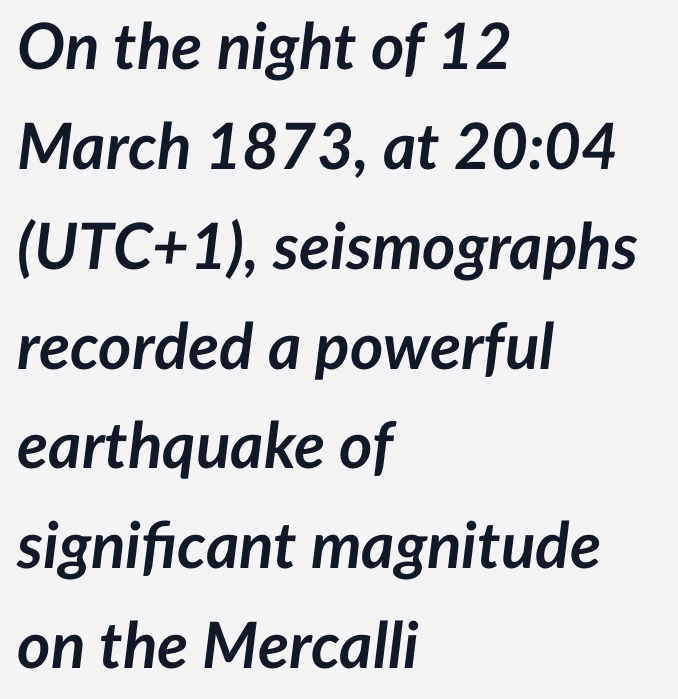
Q: Is the text bold? A: Yes.
Q: Is the text italic (slanted)? A: Yes, it leans right by about 7 degrees.
Q: Is the text underlined? A: No.
Q: How is the paragraph aligned? A: Left-aligned.
Q: Is the spacing between letters normal or unusually wide? A: Normal.
Q: Is the spacing between lines tight, normal or loose? A: Normal.
Q: Width (condensed, normal, or wide)? A: Normal.
Q: Stroke contrast? A: Low.
Q: x-height? A: Medium.
Q: Monospaced? A: No.
